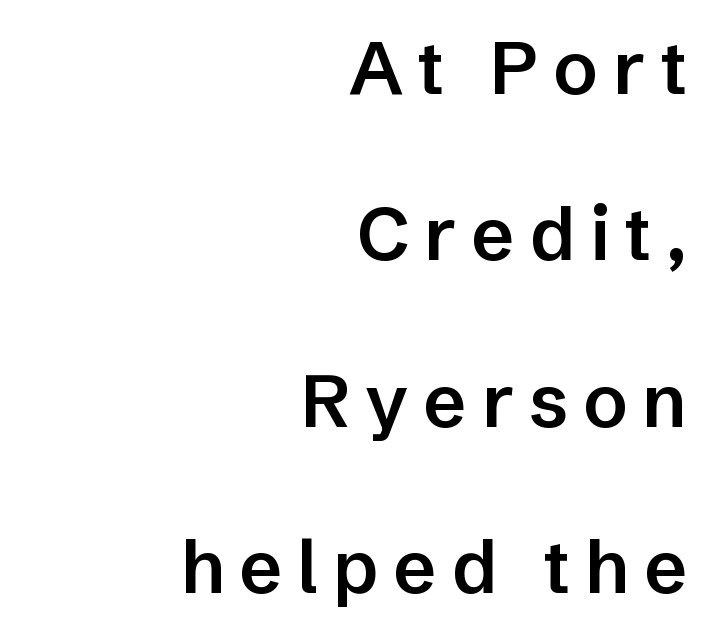
Q: Is the text bold? A: Semi-bold.
Q: Is the text italic (slanted)? A: No, it is upright.
Q: Is the typeface a serif or a sans-serif typeface? A: Sans-serif.
Q: Is the text underlined? A: No.
Q: How is the paragraph aligned? A: Right-aligned.
Q: Is the spacing between letters normal or unusually wide? A: Unusually wide.
Q: Is the spacing between lines tight, normal or loose? A: Loose.
Q: Width (condensed, normal, or wide)? A: Normal.
Q: Stroke contrast? A: Low.
Q: x-height? A: Medium.
Q: Monospaced? A: No.
